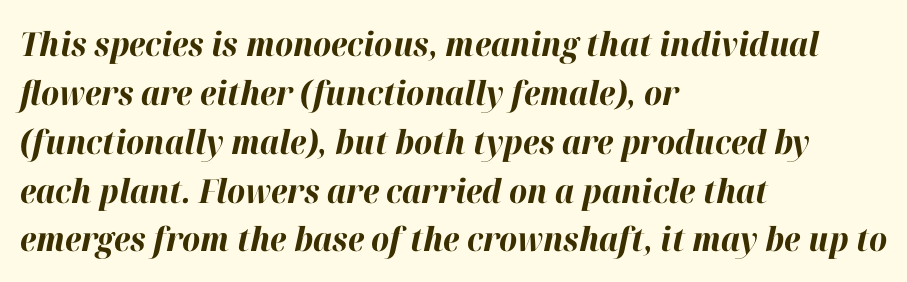
Q: Is the text bold? A: Yes.
Q: Is the text italic (slanted)? A: Yes, it leans right by about 12 degrees.
Q: Is the text underlined? A: No.
Q: How is the paragraph aligned? A: Left-aligned.
Q: Is the spacing between letters normal or unusually wide? A: Normal.
Q: Is the spacing between lines tight, normal or loose? A: Normal.
Q: Width (condensed, normal, or wide)? A: Normal.
Q: Stroke contrast? A: High.
Q: x-height? A: Medium.
Q: Monospaced? A: No.
